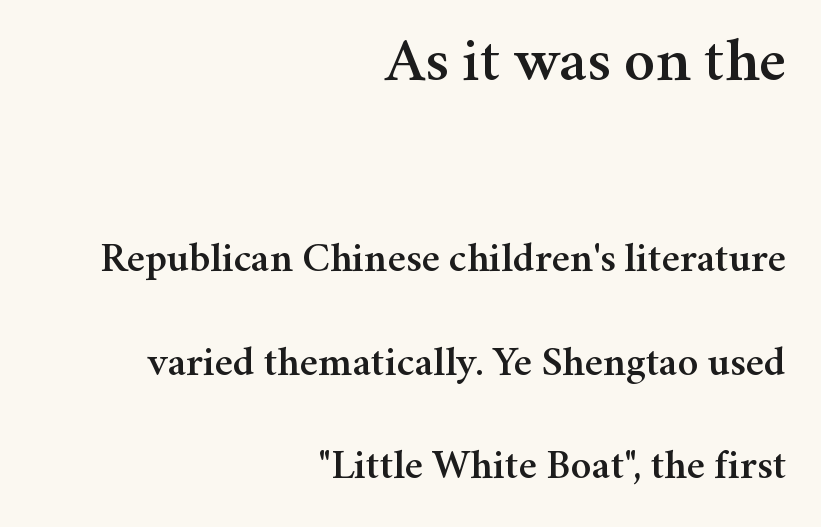
{"serif": "yes", "italic": "no", "width": "normal", "stroke_contrast": "medium", "x_height": "medium", "monospaced": "no", "underline": "no", "align": "right", "line_spacing": "loose", "line_spacing_ratio": 2.47, "letter_spacing": "normal", "letter_spacing_em": 0.0, "larger_block": "first", "size_ratio": 1.5, "glyph_px": 63}
